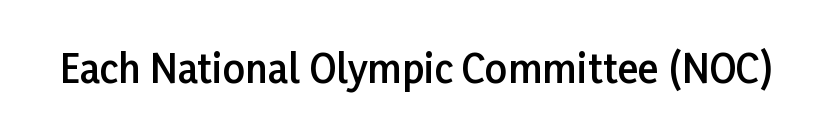
{"serif": "no", "italic": "no", "bold": "semi", "weight": "semibold", "width": "normal", "stroke_contrast": "low", "x_height": "medium", "monospaced": "no", "underline": "no", "letter_spacing": "normal", "letter_spacing_em": 0.0, "glyph_px": 39}
